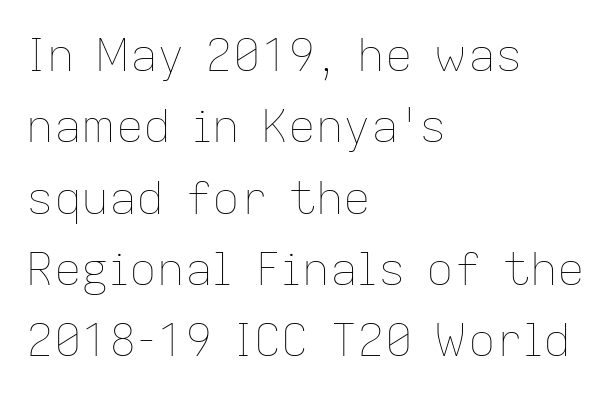
If you drew a line through each stem, it would be perfectly vertical. The rendering anchors every line to the left-hand side. Letters rest on an invisible, unmarked baseline. Leading matches the norm, producing a regular column. Varying glyph widths throughout — classic text-font behaviour.
